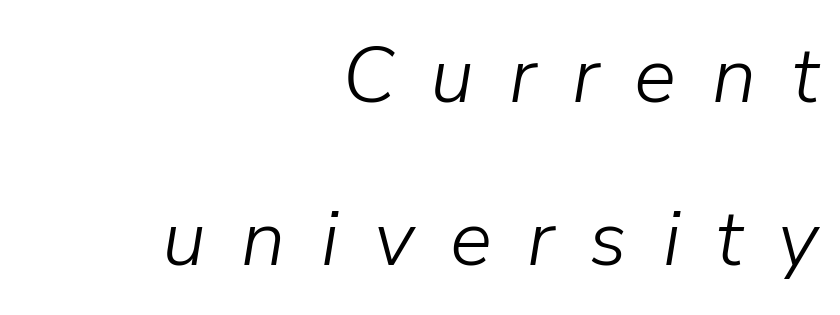
The image shows 79 px light type, italic (leaning right); set right-aligned, loose line spacing (2.06x), unusually wide letter spacing (+0.45 em), not underlined; low stroke contrast and a medium x-height.
